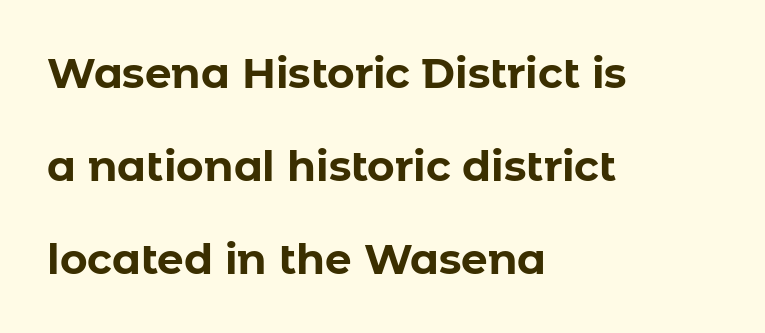
The image shows 42 px bold sans-serif type, upright; set left-aligned, loose line spacing (2.22x), normal letter spacing, not underlined; low stroke contrast and a medium x-height.
